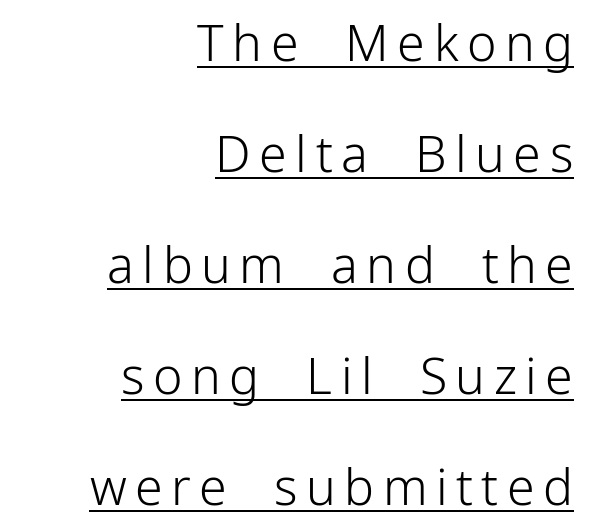
{"serif": "no", "italic": "no", "bold": "no", "weight": "light", "width": "normal", "stroke_contrast": "low", "x_height": "medium", "monospaced": "no", "underline": "yes", "align": "right", "line_spacing": "loose", "line_spacing_ratio": 2.22, "glyph_px": 50}
